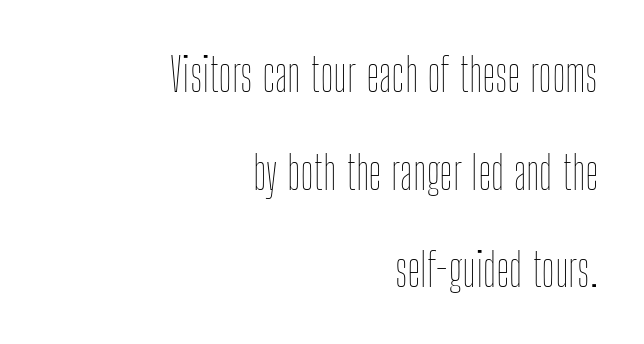
Q: Is the text bold? A: No.
Q: Is the text italic (slanted)? A: No, it is upright.
Q: Is the text underlined? A: No.
Q: How is the paragraph aligned? A: Right-aligned.
Q: Is the spacing between letters normal or unusually wide? A: Normal.
Q: Is the spacing between lines tight, normal or loose? A: Loose.
Q: Width (condensed, normal, or wide)? A: Condensed.
Q: Stroke contrast? A: Low.
Q: x-height? A: Medium.
Q: Monospaced? A: No.
